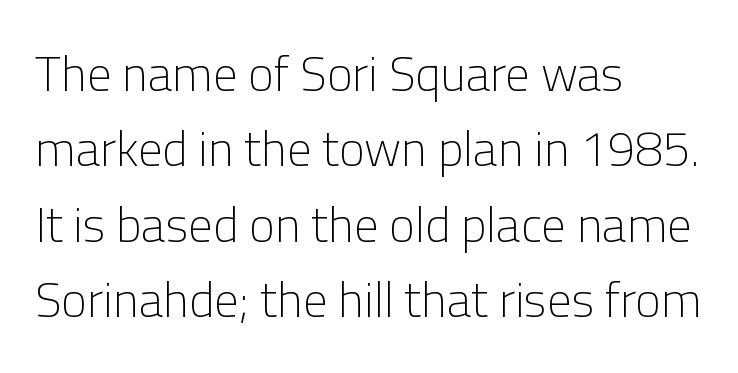
The axis of the letterforms is exactly vertical. Stem width sits at or under what a default text font uses. Normally led — the rows are evenly, conventionally spaced. These lines are composed in type without serifs. Nobody touched the tracking dial on this one.
